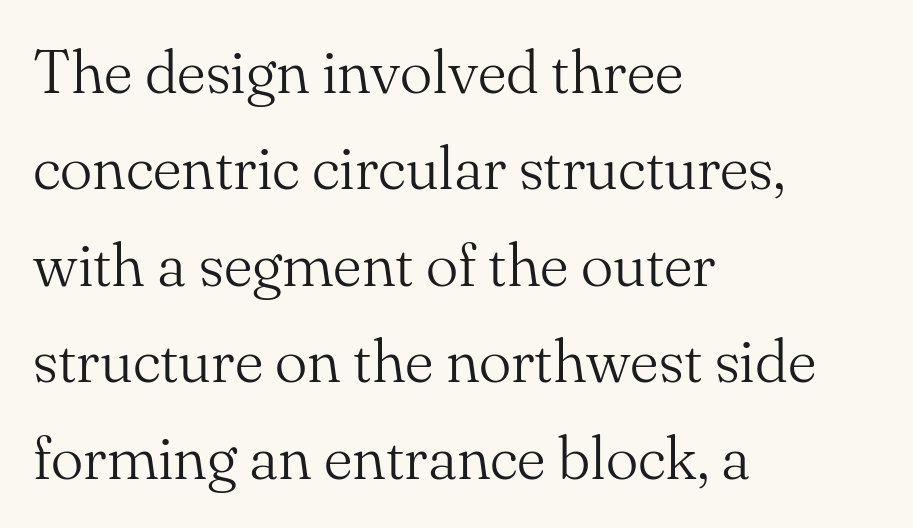
{"serif": "yes", "italic": "no", "bold": "no", "weight": "light", "width": "normal", "stroke_contrast": "medium", "x_height": "small", "monospaced": "no", "underline": "no", "align": "left", "line_spacing": "normal", "line_spacing_ratio": 1.58, "letter_spacing": "normal", "letter_spacing_em": 0.0, "glyph_px": 61}
